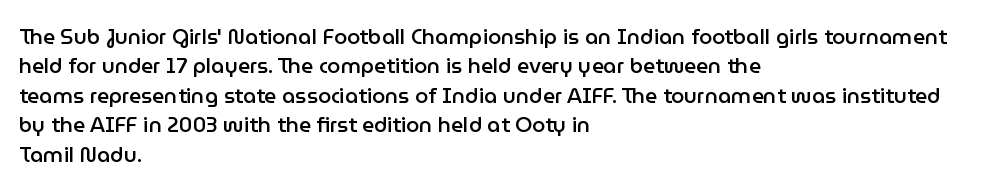
The space between consecutive lines is moderate. Its strokes are somewhat broadened, the hallmark of semibold type. Tracking value appears to be zero — textbook default spacing. These lines are set flush left with a ragged right edge. Underlining? Definitely not there. If you drew a line through each stem, it would be perfectly vertical.
